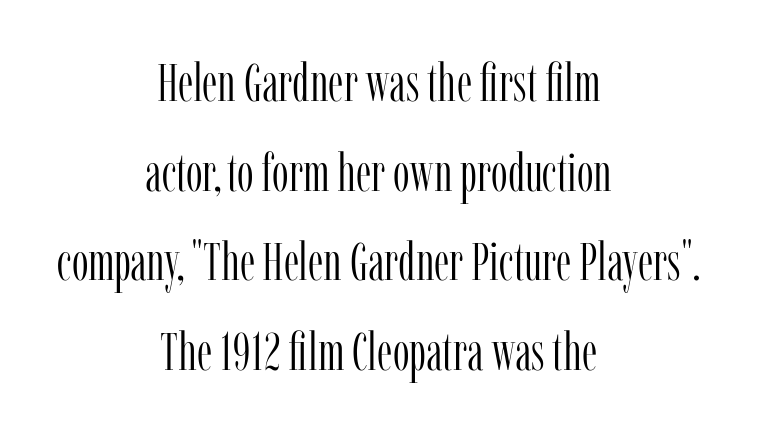
Compared with typical paragraphs, the rows here are spaced about the same. Stems here are at most as thick as an everyday book face. This sample uses plain, unmodified letter spacing. Note: serifs present on the glyphs. Honestly, there is no underline to notice here at all.
